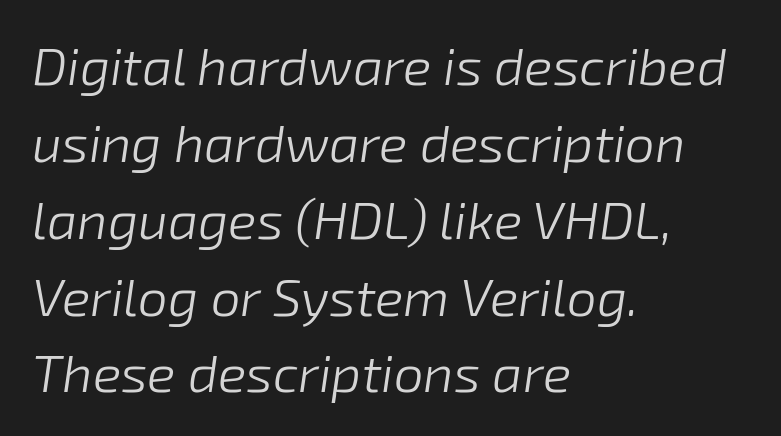
Q: Is the text bold? A: No.
Q: Is the text italic (slanted)? A: Yes, it leans right by about 8 degrees.
Q: Is the text underlined? A: No.
Q: How is the paragraph aligned? A: Left-aligned.
Q: Is the spacing between letters normal or unusually wide? A: Normal.
Q: Is the spacing between lines tight, normal or loose? A: Normal.
Q: Width (condensed, normal, or wide)? A: Normal.
Q: Stroke contrast? A: Low.
Q: x-height? A: Medium.
Q: Monospaced? A: No.
